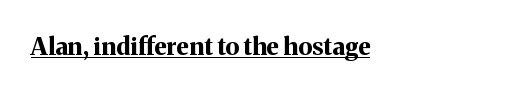
Caption: multi-line text, flush left, ragged right. Nothing unusual about the tracking: characters are spaced as the font intends. The strokes are fattened all the way to bold. Somebody hit Ctrl+U on this one — the words are underlined. It's the straight-up-and-down kind of type.
